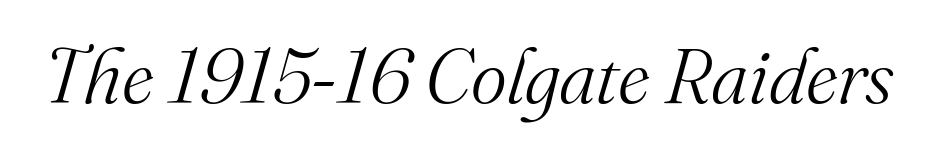
The image shows 77 px light serif type, italic (leaning right); set normal letter spacing, not underlined; medium stroke contrast and a small x-height.
